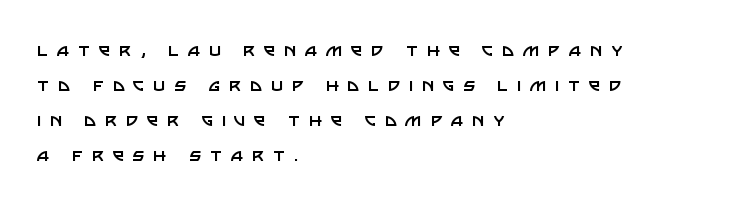
Is the stroke heavy? The answer is a plain regular-or-lighter. Designer's note — italics off, roman on. The area under the type is left untouched. Every row of glyphs begins at an identical x-position on the left.
